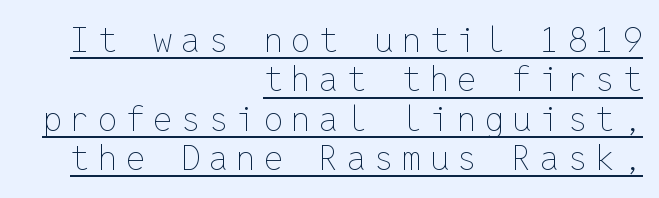
{"italic": "no", "bold": "no", "weight": "thin", "width": "normal", "stroke_contrast": "low", "x_height": "medium", "monospaced": "yes", "underline": "yes", "align": "right", "line_spacing_ratio": 1.16, "letter_spacing": "wide", "letter_spacing_em": 0.25, "glyph_px": 34}
